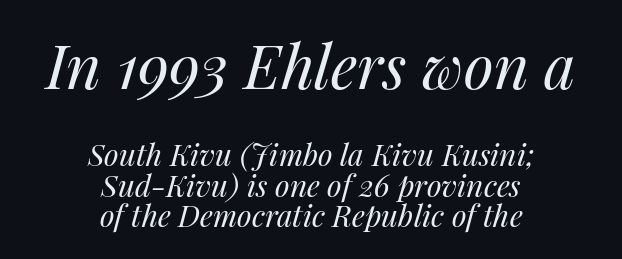
{"italic": "yes", "lean": "right", "slant_degrees": 14, "bold": "no", "weight": "regular", "width": "normal", "stroke_contrast": "medium", "x_height": "medium", "monospaced": "no", "underline": "no", "align": "center", "line_spacing": "tight", "line_spacing_ratio": 1.01, "letter_spacing": "normal", "letter_spacing_em": 0.0, "larger_block": "first", "size_ratio": 2.03, "glyph_px": 61}
